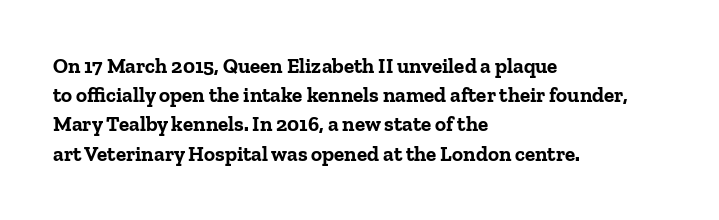
Q: Is the text bold? A: Yes.
Q: Is the text italic (slanted)? A: No, it is upright.
Q: Is the text underlined? A: No.
Q: How is the paragraph aligned? A: Left-aligned.
Q: Is the spacing between letters normal or unusually wide? A: Normal.
Q: Is the spacing between lines tight, normal or loose? A: Normal.
